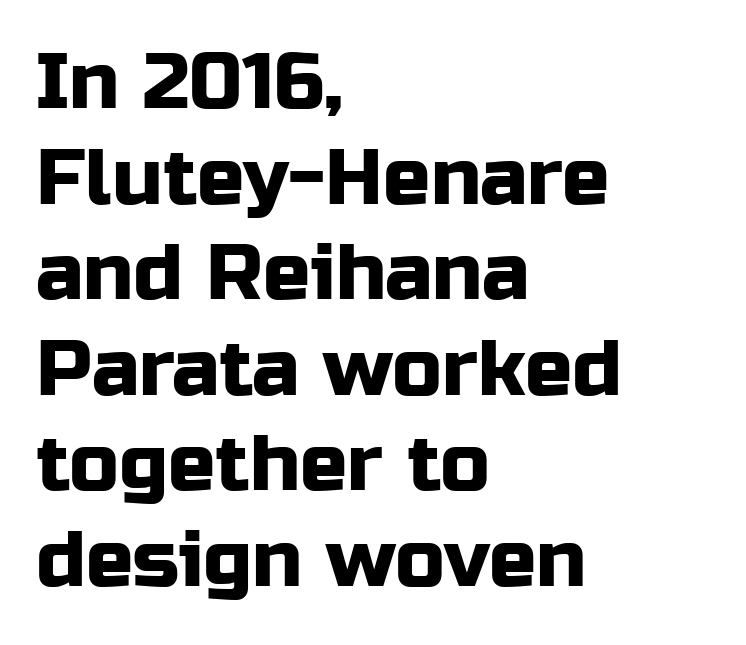
The image shows 79 px sans-serif type, upright; set left-aligned, line spacing 1.21x, normal letter spacing, not underlined; low stroke contrast and a medium x-height.
